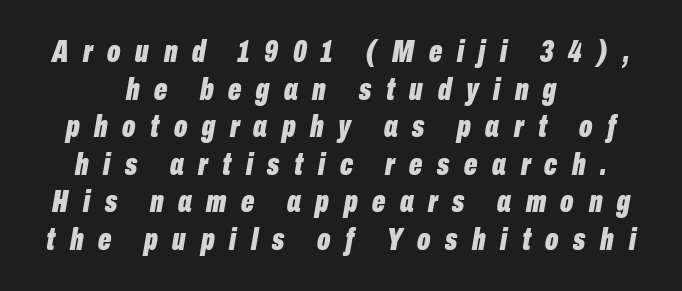
Q: Is the text bold? A: Yes.
Q: Is the text italic (slanted)? A: Yes, it leans right by about 10 degrees.
Q: Is the text underlined? A: No.
Q: How is the paragraph aligned? A: Centered.
Q: Is the spacing between letters normal or unusually wide? A: Unusually wide.
Q: Width (condensed, normal, or wide)? A: Condensed.
Q: Stroke contrast? A: Low.
Q: x-height? A: Medium.
Q: Monospaced? A: No.
